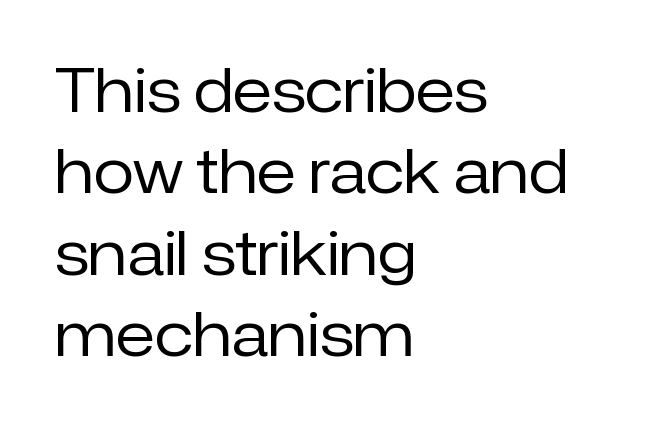
Q: Is the text bold? A: No.
Q: Is the text italic (slanted)? A: No, it is upright.
Q: Is the typeface a serif or a sans-serif typeface? A: Sans-serif.
Q: Is the text underlined? A: No.
Q: How is the paragraph aligned? A: Left-aligned.
Q: Is the spacing between letters normal or unusually wide? A: Normal.
Q: Is the spacing between lines tight, normal or loose? A: Normal.
Q: Width (condensed, normal, or wide)? A: Normal.
Q: Stroke contrast? A: Low.
Q: x-height? A: Medium.
Q: Monospaced? A: No.
